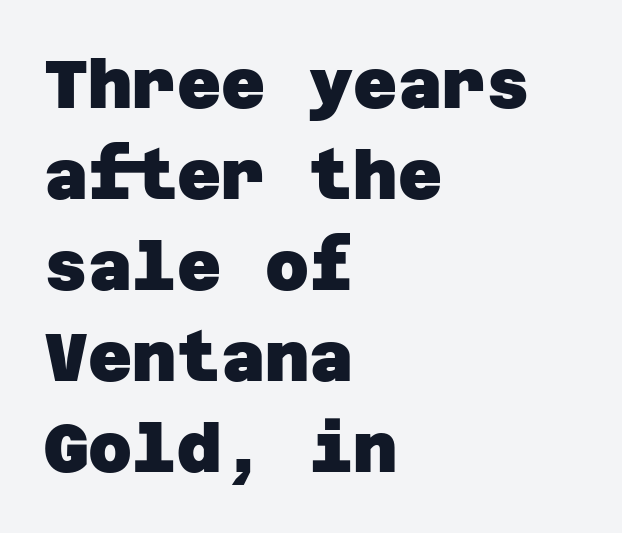
Descender tails drop into unmarked territory. Typographically, this falls in the sans-serif category. The face used here has the dense, thick strokes of a bold. These lines sit exactly where default settings would place them. Line starts are locked; line ends wander. The horizontal fit of the characters is conventional and even.
